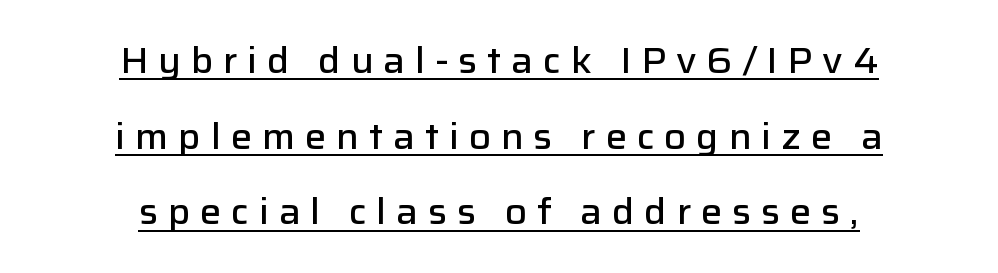
Q: Is the text bold? A: Semi-bold.
Q: Is the text italic (slanted)? A: No, it is upright.
Q: Is the typeface a serif or a sans-serif typeface? A: Sans-serif.
Q: Is the text underlined? A: Yes.
Q: How is the paragraph aligned? A: Centered.
Q: Is the spacing between letters normal or unusually wide? A: Unusually wide.
Q: Is the spacing between lines tight, normal or loose? A: Loose.
Q: Width (condensed, normal, or wide)? A: Normal.
Q: Stroke contrast? A: Low.
Q: x-height? A: Medium.
Q: Monospaced? A: No.
